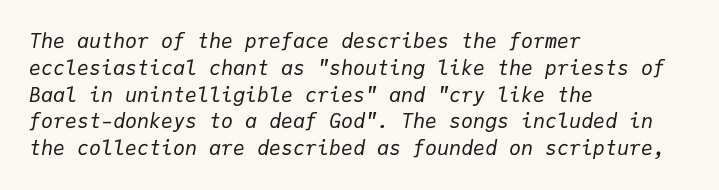
{"italic": "yes", "lean": "right", "slant_degrees": 9, "bold": "no", "underline": "no", "align": "left", "line_spacing": "normal", "line_spacing_ratio": 1.34, "letter_spacing": "normal", "letter_spacing_em": 0.0, "glyph_px": 20}
